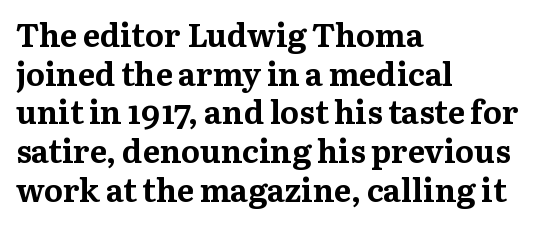
Each row of text sits above clean, open space. Looks like regular typesetting: each glyph gets only the width it needs. The setting favours the left margin, as ordinary paragraphs usually do. Typographically, this falls in the serif category.
